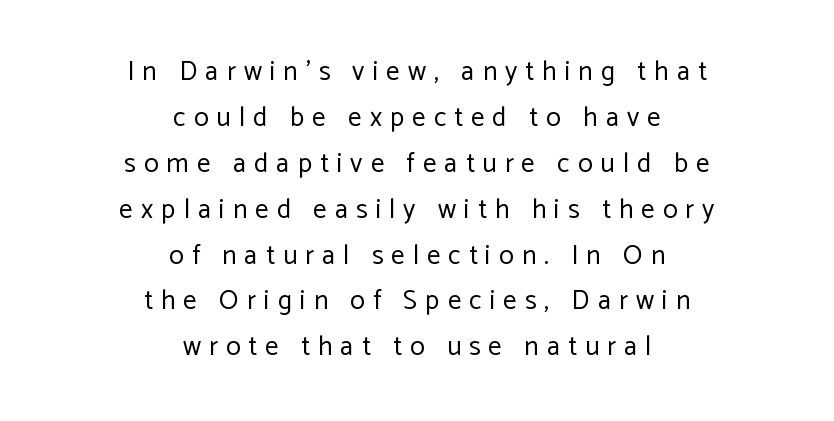
Q: Is the text bold? A: No.
Q: Is the text italic (slanted)? A: No, it is upright.
Q: Is the text underlined? A: No.
Q: How is the paragraph aligned? A: Centered.
Q: Is the spacing between letters normal or unusually wide? A: Unusually wide.
Q: Is the spacing between lines tight, normal or loose? A: Normal.
